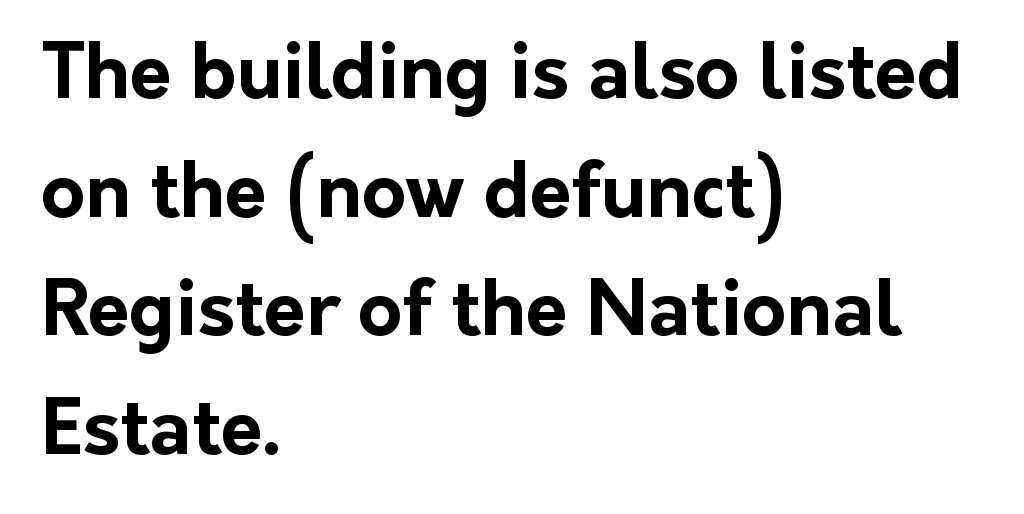
The image shows 76 px bold sans-serif type, upright; set left-aligned, normal line spacing (1.56x), normal letter spacing, not underlined; low stroke contrast and a medium x-height.
